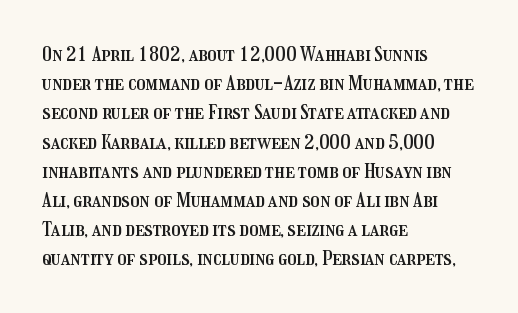
Q: Is the text italic (slanted)? A: No, it is upright.
Q: Is the text underlined? A: No.
Q: How is the paragraph aligned? A: Left-aligned.
Q: Is the spacing between letters normal or unusually wide? A: Normal.
Q: Is the spacing between lines tight, normal or loose? A: Normal.
